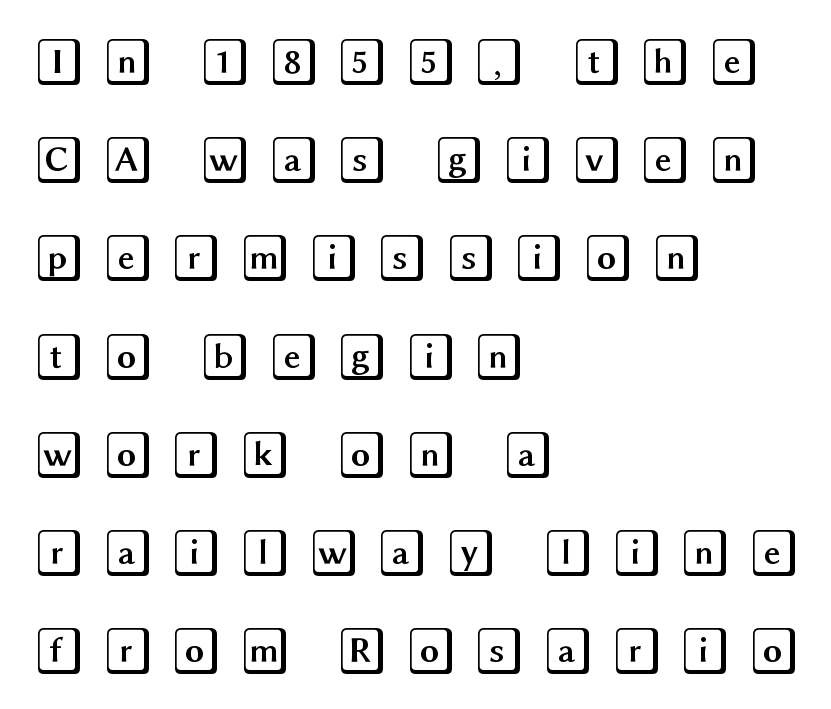
Words appear elongated and porous because spacing is wide. The passage shown is not underscored anywhere. Students, observe: this is what heavily led, spacious text looks like. The setting favours the left margin, as ordinary paragraphs usually do. The typography opts for an upright posture over an oblique one.
